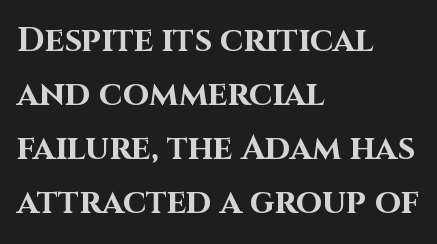
Every stem runs plumb, perpendicular to the baseline. Observe the ordinary spacing: letters are neighbours, not strangers. The text was rendered using a sans face with plain stroke endings. A typesetter would call this leading conventional body-copy spacing. The rag falls on the right side of this text block. Note the varied advance widths — an 'i' is clearly narrower than an 'm'.
